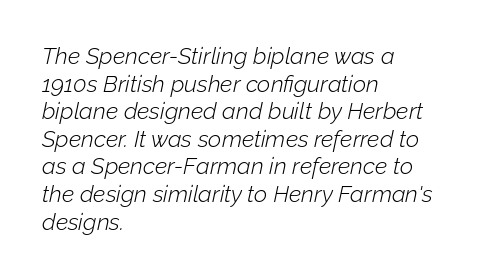
The image shows 23 px text type, italic (leaning right); set left-aligned, line spacing 1.2x, normal letter spacing, not underlined.
